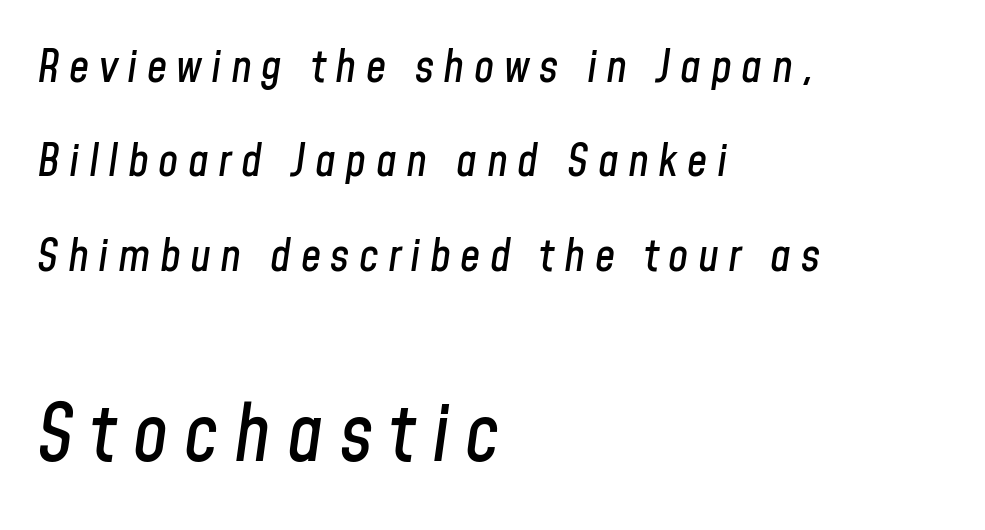
{"italic": "yes", "lean": "right", "slant_degrees": 8, "width": "condensed", "stroke_contrast": "low", "x_height": "medium", "monospaced": "no", "underline": "no", "align": "left", "line_spacing": "loose", "line_spacing_ratio": 2.1, "letter_spacing": "wide", "letter_spacing_em": 0.21, "larger_block": "second", "size_ratio": 1.73, "glyph_px": 78}
